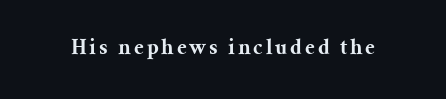
The image shows 22 px bold type, upright; set not underlined.
